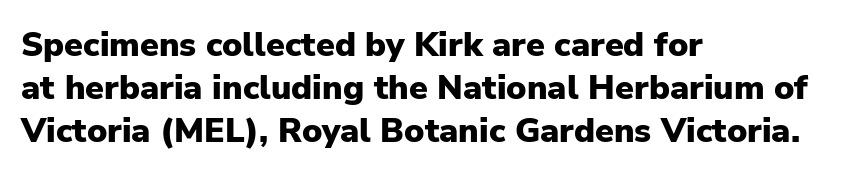
{"serif": "no", "italic": "no", "bold": "yes", "weight": "heavy", "width": "normal", "stroke_contrast": "low", "x_height": "medium", "monospaced": "no", "underline": "no", "align": "left", "line_spacing": "normal", "line_spacing_ratio": 1.27, "letter_spacing": "normal", "letter_spacing_em": 0.0, "glyph_px": 34}
